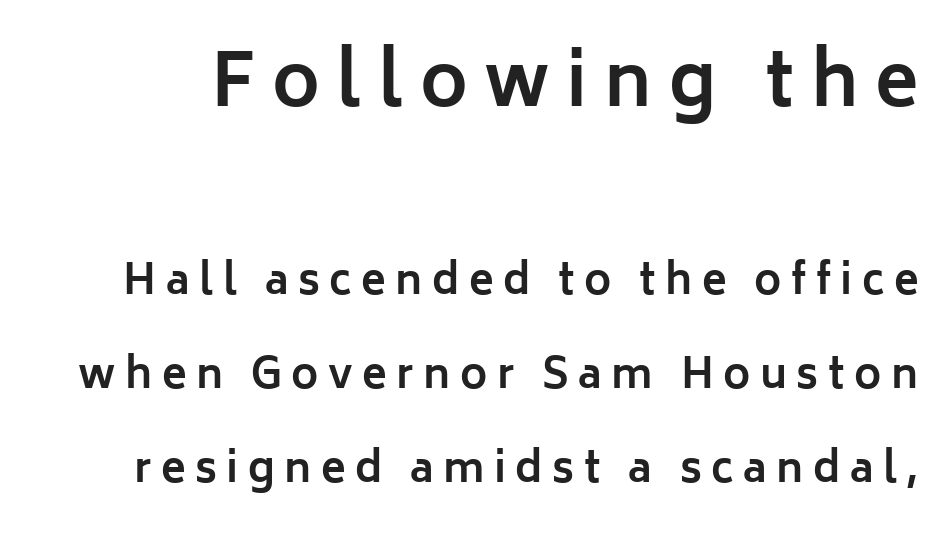
{"serif": "no", "italic": "no", "bold": "yes", "weight": "bold", "width": "normal", "stroke_contrast": "low", "x_height": "medium", "monospaced": "no", "underline": "no", "line_spacing": "loose", "line_spacing_ratio": 2.29, "letter_spacing": "wide", "letter_spacing_em": 0.23, "larger_block": "first", "size_ratio": 1.76, "glyph_px": 72}
